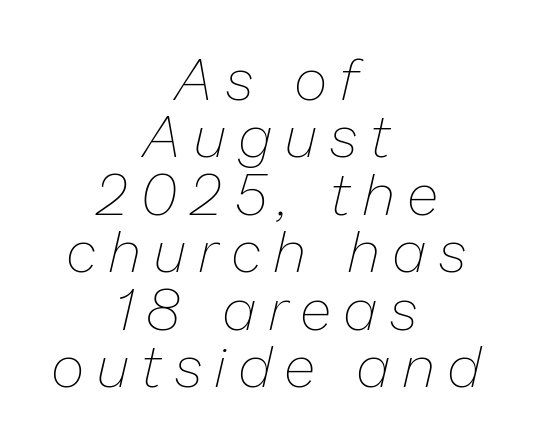
Q: Is the text bold? A: No.
Q: Is the text italic (slanted)? A: Yes, it leans right by about 13 degrees.
Q: Is the text underlined? A: No.
Q: How is the paragraph aligned? A: Centered.
Q: Is the spacing between letters normal or unusually wide? A: Unusually wide.
Q: Is the spacing between lines tight, normal or loose? A: Tight.
Q: Width (condensed, normal, or wide)? A: Normal.
Q: Stroke contrast? A: Low.
Q: x-height? A: Medium.
Q: Monospaced? A: No.
